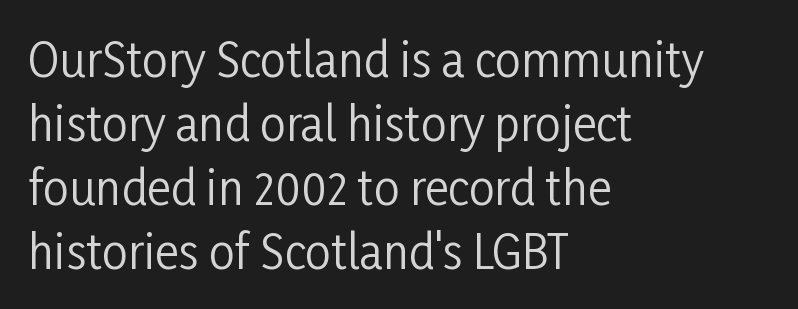
The image shows 46 px regular-weight, condensed sans-serif type, upright; set left-aligned, normal line spacing (1.39x), normal letter spacing, not underlined; low stroke contrast and a medium x-height.
